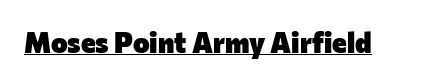
Does the type have serifs? No, each stem ends abruptly. Looks like someone drew a line under every word here. Pretty heavy lettering here — definitely bold. If you drew a line through each stem, it would be perfectly vertical. Note the varied advance widths — an 'i' is clearly narrower than an 'm'.
